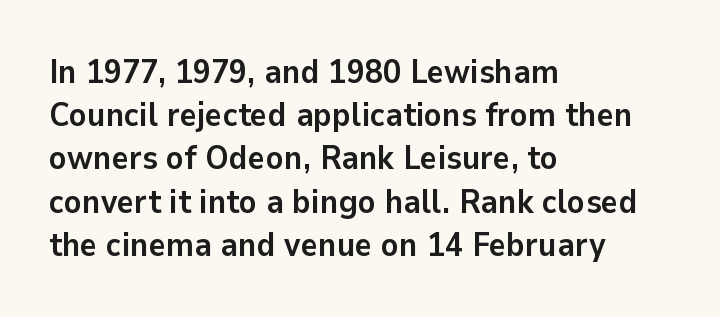
{"serif": "no", "italic": "no", "bold": "yes", "weight": "semibold", "width": "normal", "stroke_contrast": "low", "x_height": "medium", "monospaced": "no", "underline": "no", "align": "left", "line_spacing": "normal", "line_spacing_ratio": 1.31, "letter_spacing": "normal", "letter_spacing_em": 0.0, "glyph_px": 33}
